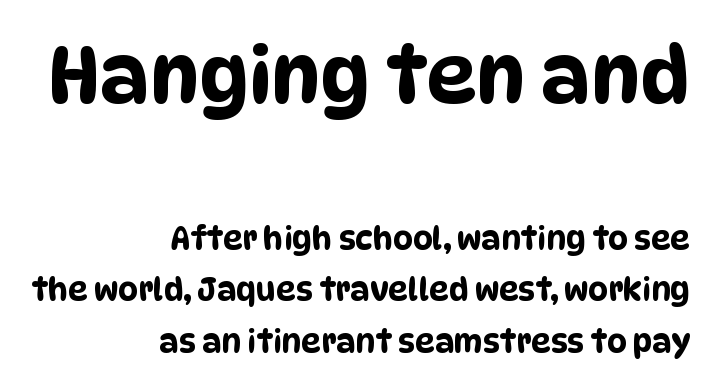
Q: Is the typeface a serif or a sans-serif typeface? A: Sans-serif.
Q: Is the text underlined? A: No.
Q: How is the paragraph aligned? A: Right-aligned.
Q: Is the spacing between letters normal or unusually wide? A: Normal.
Q: Is the spacing between lines tight, normal or loose? A: Normal.
Q: Which block of text is set in a larger size, the first (top) or the second (bottom)? A: The first (top) one.
Q: Width (condensed, normal, or wide)? A: Condensed.
Q: Stroke contrast? A: Low.
Q: x-height? A: Large.
Q: Monospaced? A: No.
